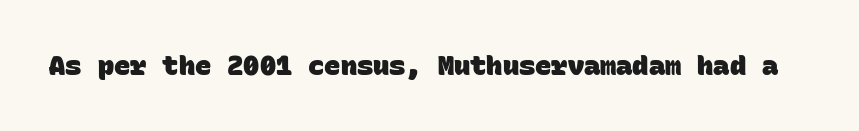
Q: Is the text bold? A: Yes.
Q: Is the text underlined? A: No.
Q: Is the spacing between letters normal or unusually wide? A: Normal.
